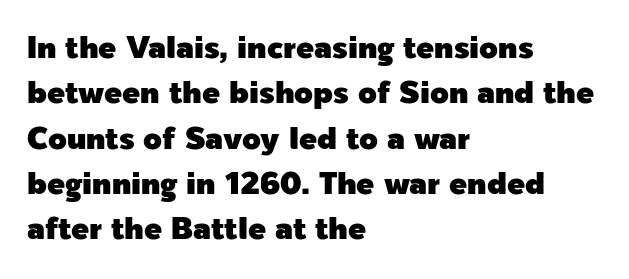
The letters carry no serifs — their stems end cleanly without finishing strokes. Varying glyph widths throughout — classic text-font behaviour. You could call the tracking neutral — neither tight nor loose. Descenders are the only things crossing below the line.
